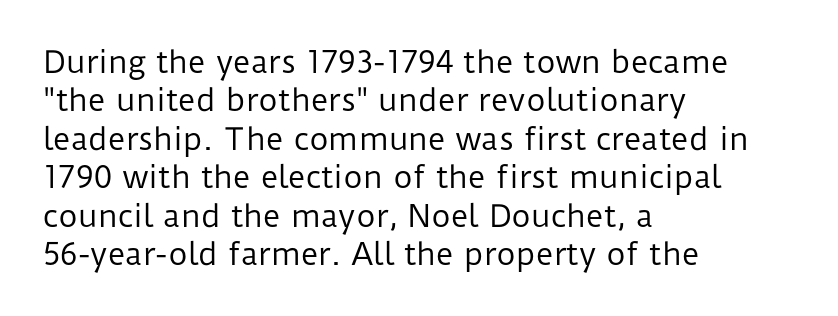
The image shows 30 px regular-weight sans-serif type, upright; set left-aligned, normal line spacing (1.28x), normal letter spacing, not underlined; low stroke contrast and a medium x-height.
